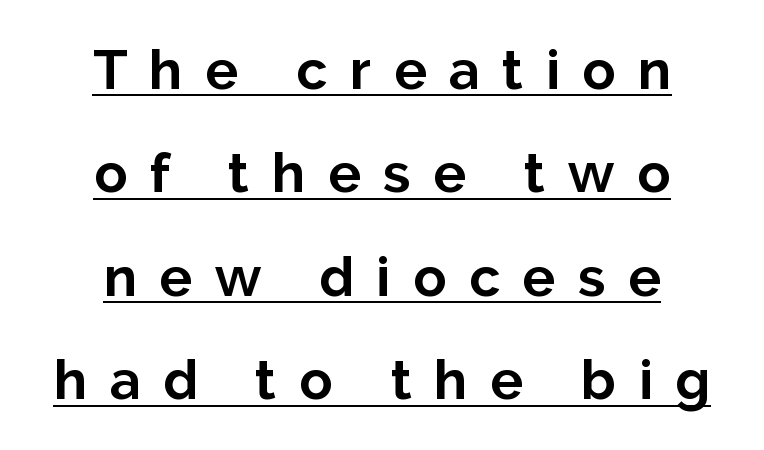
Q: Is the text bold? A: Yes.
Q: Is the text italic (slanted)? A: No, it is upright.
Q: Is the typeface a serif or a sans-serif typeface? A: Sans-serif.
Q: Is the text underlined? A: Yes.
Q: How is the paragraph aligned? A: Centered.
Q: Is the spacing between letters normal or unusually wide? A: Unusually wide.
Q: Width (condensed, normal, or wide)? A: Normal.
Q: Stroke contrast? A: Low.
Q: x-height? A: Medium.
Q: Monospaced? A: No.
